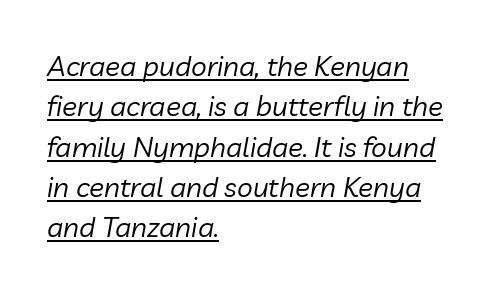
The image shows 28 px regular-weight type, italic (leaning right); set left-aligned, normal line spacing (1.44x), normal letter spacing, underlined; low stroke contrast and a medium x-height.
